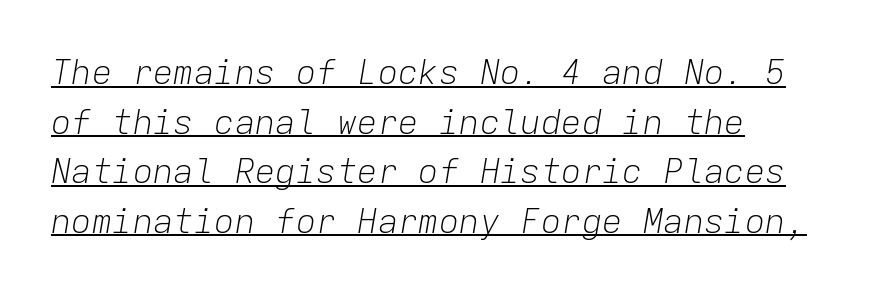
The image shows 34 px light type, italic (leaning right), monospaced; set left-aligned, normal line spacing (1.46x), normal letter spacing, underlined; low stroke contrast and a medium x-height.
